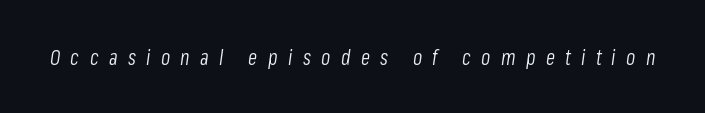
Q: Is the text bold? A: No.
Q: Is the text italic (slanted)? A: Yes, it leans right by about 8 degrees.
Q: Is the text underlined? A: No.
Q: Is the spacing between letters normal or unusually wide? A: Unusually wide.
